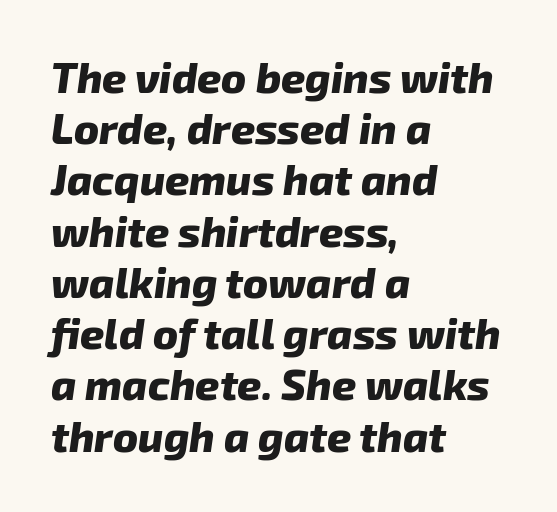
Q: Is the text bold? A: Yes.
Q: Is the text italic (slanted)? A: Yes, it leans right by about 8 degrees.
Q: Is the text underlined? A: No.
Q: How is the paragraph aligned? A: Left-aligned.
Q: Is the spacing between letters normal or unusually wide? A: Normal.
Q: Width (condensed, normal, or wide)? A: Normal.
Q: Stroke contrast? A: Low.
Q: x-height? A: Medium.
Q: Monospaced? A: No.
